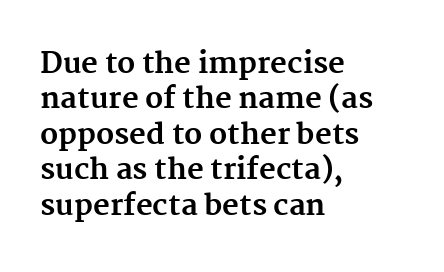
Q: Is the text bold? A: Yes.
Q: Is the text italic (slanted)? A: No, it is upright.
Q: Is the typeface a serif or a sans-serif typeface? A: Serif.
Q: Is the text underlined? A: No.
Q: How is the paragraph aligned? A: Left-aligned.
Q: Is the spacing between letters normal or unusually wide? A: Normal.
Q: Width (condensed, normal, or wide)? A: Normal.
Q: Stroke contrast? A: Medium.
Q: x-height? A: Medium.
Q: Monospaced? A: No.
